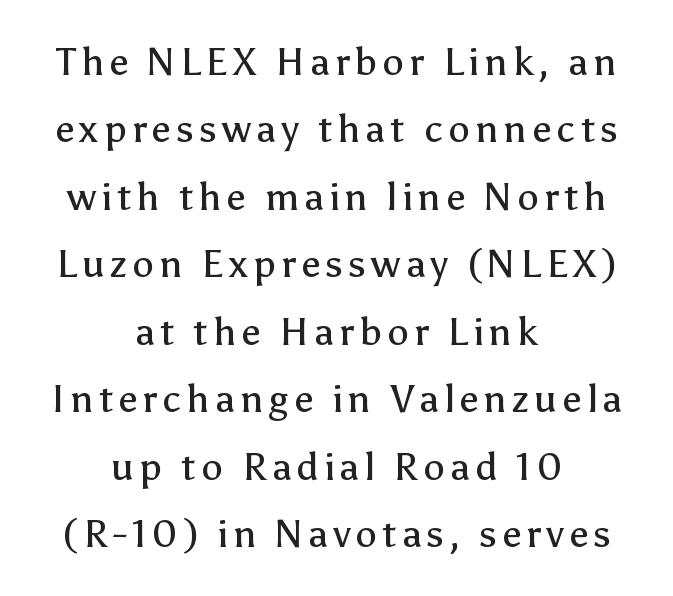
The designer went with a sans here, leaving each stem footless. The letters advance in unequal steps, a hallmark of proportional type. The space directly below the letters is spotless. No chunkiness to these letters — they're not bold. Where is the straight margin? There isn't one; the lines are centered.
